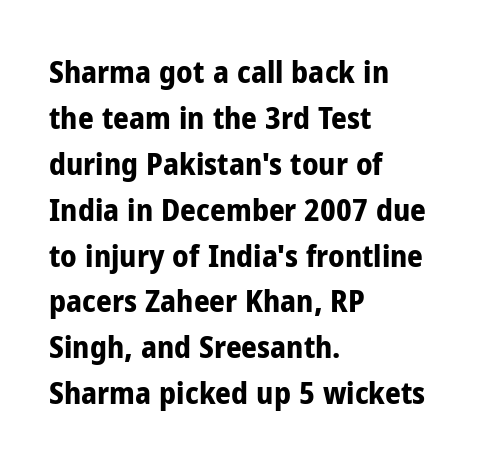
{"serif": "no", "italic": "no", "bold": "yes", "weight": "bold", "width": "condensed", "stroke_contrast": "low", "x_height": "medium", "monospaced": "no", "underline": "no", "align": "left", "line_spacing": "normal", "line_spacing_ratio": 1.48, "letter_spacing": "normal", "letter_spacing_em": 0.0, "glyph_px": 31}
